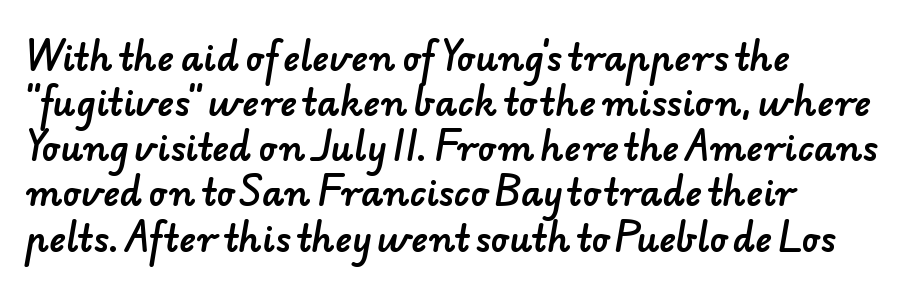
The image shows 35 px sans-serif type; set left-aligned, normal line spacing (1.29x), normal letter spacing, not underlined; low stroke contrast and a small x-height.
